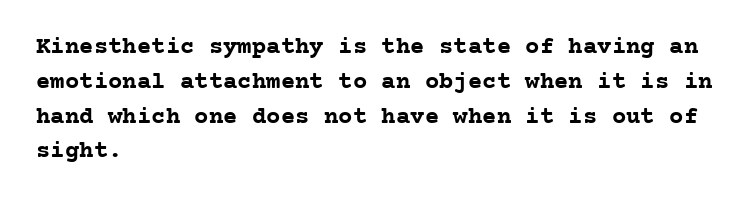
Nope, not italic — everything's standing straight. The passage shown has conventional tracking throughout. Bold? Absolutely — the strokes are thick and heavy. If you drew a ruler down the left edge, every line would touch it. The gap between lines stays unmarked. Horizontal bands of white between lines are of average thickness.
